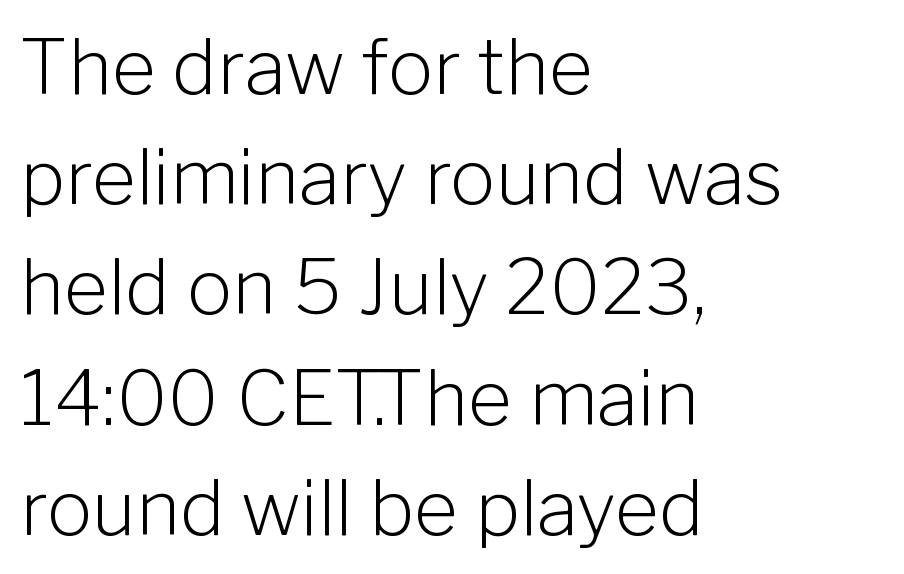
Q: Is the text bold? A: No.
Q: Is the text italic (slanted)? A: No, it is upright.
Q: Is the typeface a serif or a sans-serif typeface? A: Sans-serif.
Q: Is the text underlined? A: No.
Q: How is the paragraph aligned? A: Left-aligned.
Q: Is the spacing between letters normal or unusually wide? A: Normal.
Q: Is the spacing between lines tight, normal or loose? A: Normal.
Q: Width (condensed, normal, or wide)? A: Normal.
Q: Stroke contrast? A: Low.
Q: x-height? A: Medium.
Q: Monospaced? A: No.
